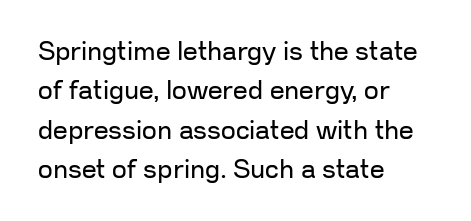
The image shows 26 px text type, upright; set left-aligned, normal line spacing (1.51x), normal letter spacing, not underlined.
